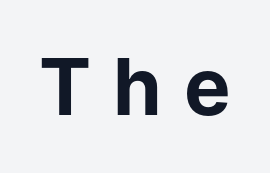
{"serif": "no", "italic": "no", "bold": "yes", "weight": "bold", "width": "normal", "stroke_contrast": "low", "x_height": "medium", "monospaced": "no", "underline": "no", "letter_spacing": "wide", "letter_spacing_em": 0.31, "glyph_px": 78}
